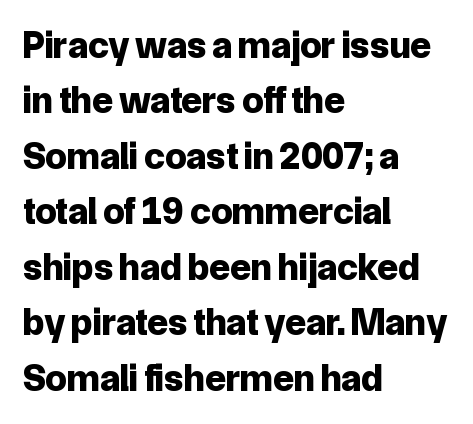
Q: Is the text bold? A: Yes.
Q: Is the text italic (slanted)? A: No, it is upright.
Q: Is the typeface a serif or a sans-serif typeface? A: Sans-serif.
Q: Is the text underlined? A: No.
Q: How is the paragraph aligned? A: Left-aligned.
Q: Is the spacing between letters normal or unusually wide? A: Normal.
Q: Is the spacing between lines tight, normal or loose? A: Normal.
Q: Width (condensed, normal, or wide)? A: Normal.
Q: Stroke contrast? A: Low.
Q: x-height? A: Medium.
Q: Monospaced? A: No.
